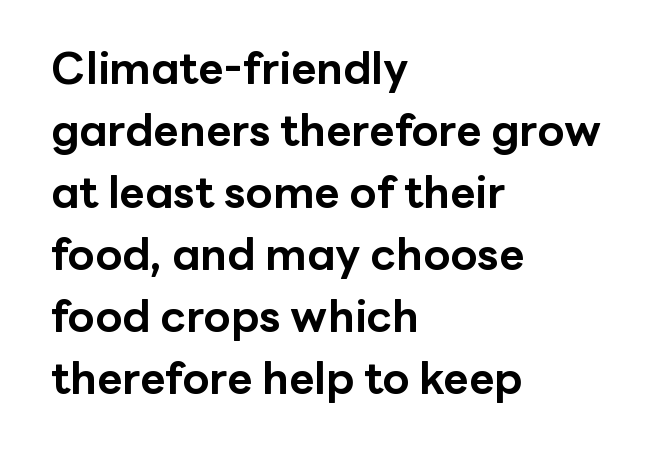
Q: Is the text bold? A: Yes.
Q: Is the text italic (slanted)? A: No, it is upright.
Q: Is the typeface a serif or a sans-serif typeface? A: Sans-serif.
Q: Is the text underlined? A: No.
Q: How is the paragraph aligned? A: Left-aligned.
Q: Is the spacing between letters normal or unusually wide? A: Normal.
Q: Is the spacing between lines tight, normal or loose? A: Normal.
Q: Width (condensed, normal, or wide)? A: Normal.
Q: Stroke contrast? A: Low.
Q: x-height? A: Medium.
Q: Monospaced? A: No.
